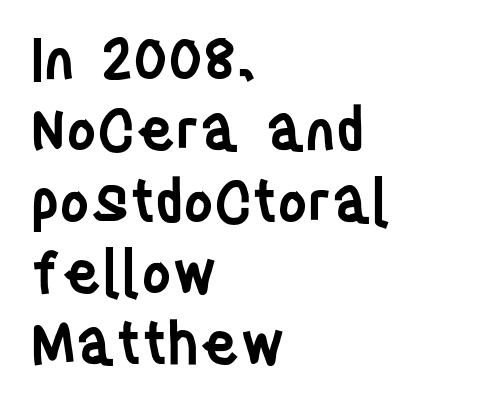
{"serif": "no", "italic": "no", "bold": "semi", "weight": "semibold", "width": "condensed", "stroke_contrast": "low", "x_height": "large", "monospaced": "no", "underline": "no", "align": "left", "line_spacing_ratio": 1.23, "letter_spacing": "normal", "letter_spacing_em": 0.0, "glyph_px": 58}
